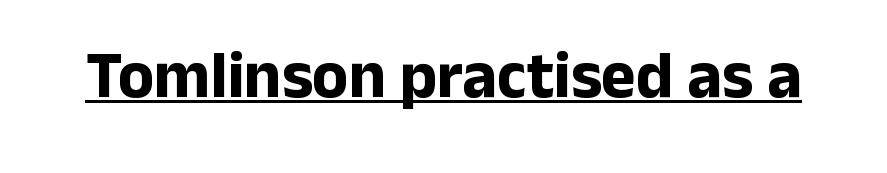
Q: Is the text bold? A: Yes.
Q: Is the text italic (slanted)? A: No, it is upright.
Q: Is the typeface a serif or a sans-serif typeface? A: Sans-serif.
Q: Is the text underlined? A: Yes.
Q: Is the spacing between letters normal or unusually wide? A: Normal.
Q: Width (condensed, normal, or wide)? A: Normal.
Q: Stroke contrast? A: Low.
Q: x-height? A: Medium.
Q: Monospaced? A: No.
